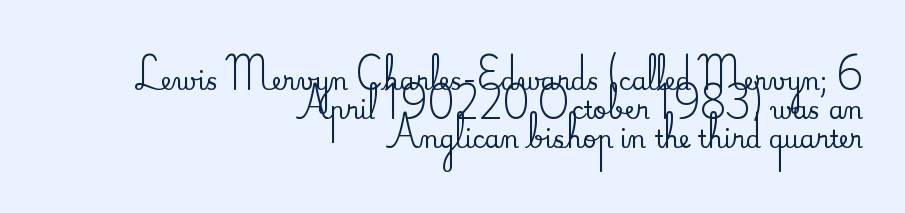
The horizontal fit of the characters is conventional and even. Decoration check: the copy has no underline. Nope, not italic — everything's standing straight. These lines stack with their right ends in a neat column.
